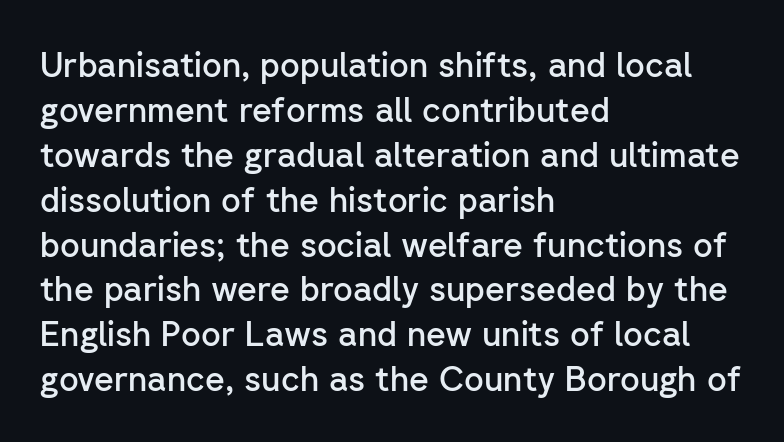
Typographically, this falls in the sans-serif category. No extra tracking has been applied to these lines. Posture: straight, roman, zero tilt. Lines of text with bare space underneath.
